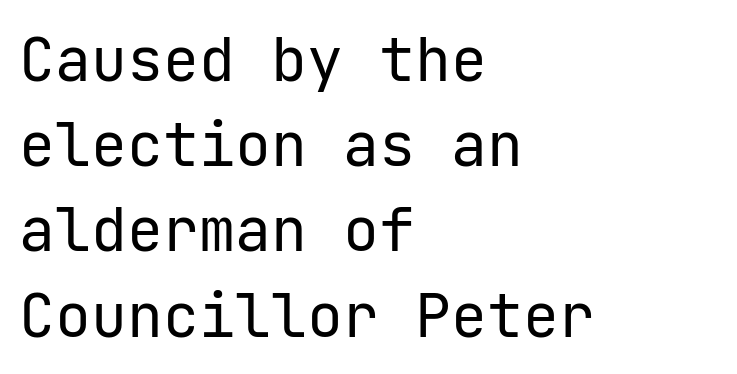
The image shows 60 px regular-weight sans-serif type, upright; set left-aligned, normal line spacing (1.42x), normal letter spacing, not underlined; low stroke contrast and a medium x-height.
